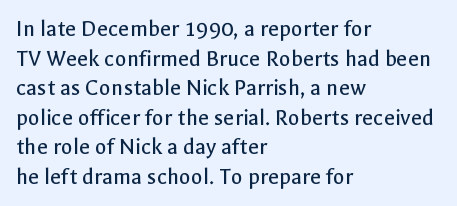
Words appear dense and cohesive because spacing is normal. Stem width sits at or under what a default text font uses. Honestly, there is no underline to notice here at all. The lettering stays uniformly vertical, giving the passage a roman look.
